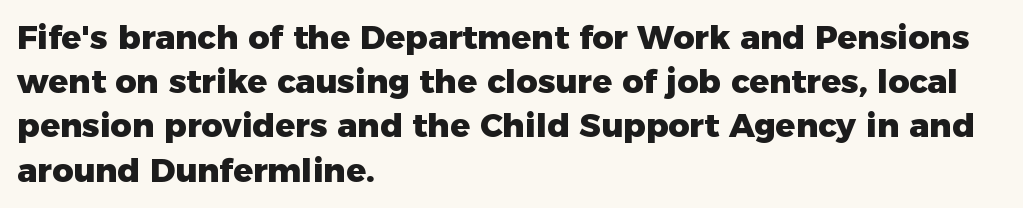
Q: Is the text bold? A: Yes.
Q: Is the text italic (slanted)? A: No, it is upright.
Q: Is the typeface a serif or a sans-serif typeface? A: Sans-serif.
Q: Is the text underlined? A: No.
Q: How is the paragraph aligned? A: Left-aligned.
Q: Is the spacing between letters normal or unusually wide? A: Normal.
Q: Is the spacing between lines tight, normal or loose? A: Normal.
Q: Width (condensed, normal, or wide)? A: Normal.
Q: Stroke contrast? A: Low.
Q: x-height? A: Medium.
Q: Monospaced? A: No.
